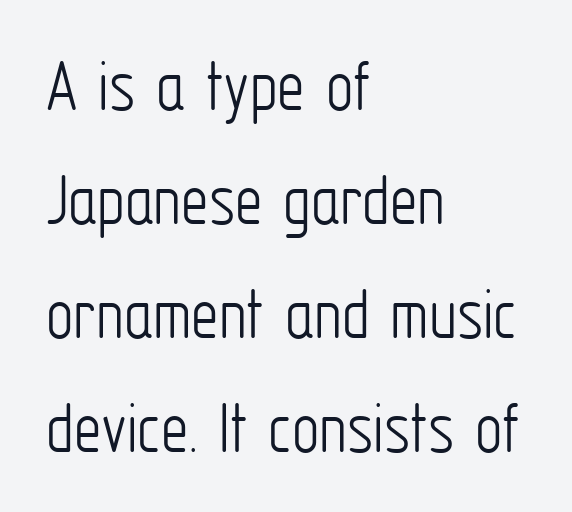
The face used here is proportionally spaced, like ordinary book or web type. When letters stand straight like this, we call the style roman or upright. Compared with a centered layout, this one pins lines to the left instead. Reading down the column, the eye jumps a familiar distance to each next line.
